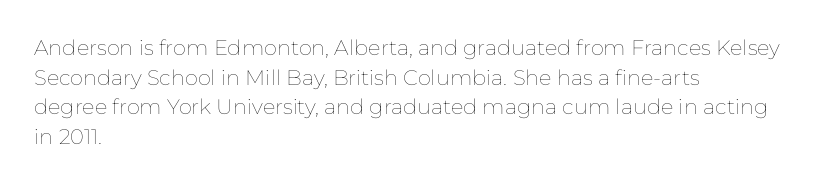
Quick note: underline off. Do the letters lean? They stand straight. The text block is weighted toward the left margin, trailing off unevenly rightward. This rendering leaves character spacing at its baseline value. Vertical spacing — default.
